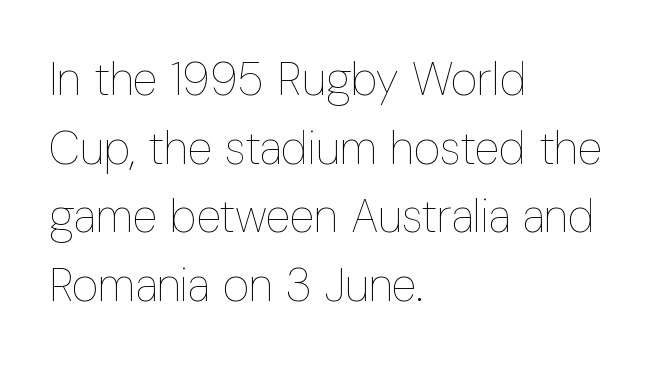
The typography opts for an upright posture over an oblique one. These lines keep a tight, regular rhythm from letter to letter. You could not count columns in this text — the font is proportionally spaced. Words float on clear page, feet unadorned.
